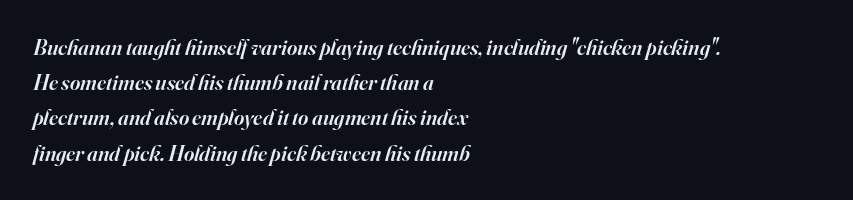
{"italic": "yes", "lean": "right", "slant_degrees": 16, "bold": "semi", "underline": "no", "align": "left", "line_spacing": "normal", "line_spacing_ratio": 1.6, "letter_spacing": "normal", "letter_spacing_em": 0.0, "glyph_px": 22}
